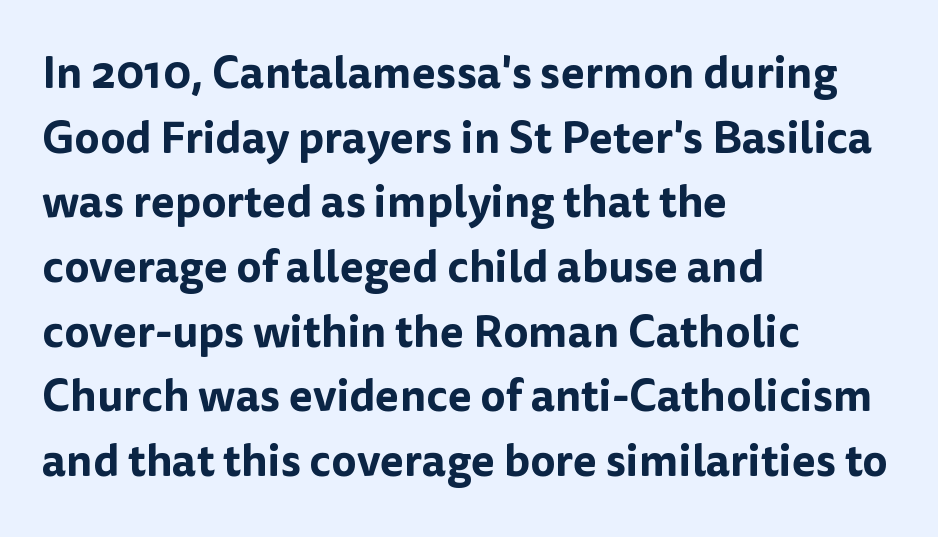
Q: Is the text italic (slanted)? A: No, it is upright.
Q: Is the typeface a serif or a sans-serif typeface? A: Sans-serif.
Q: Is the text underlined? A: No.
Q: How is the paragraph aligned? A: Left-aligned.
Q: Is the spacing between letters normal or unusually wide? A: Normal.
Q: Is the spacing between lines tight, normal or loose? A: Normal.
Q: Width (condensed, normal, or wide)? A: Normal.
Q: Stroke contrast? A: Low.
Q: x-height? A: Medium.
Q: Monospaced? A: No.
